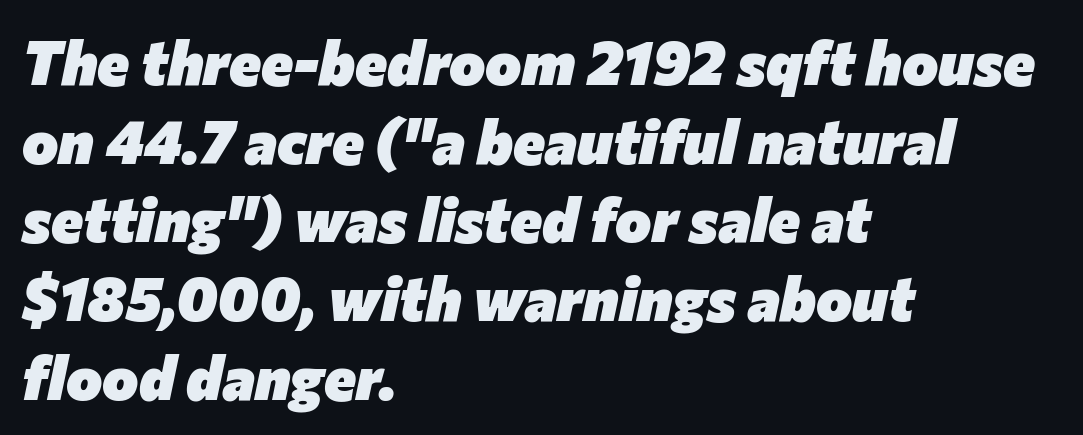
Heavy-handed strokes throughout: this text is bold. The space directly below the letters is spotless. Leftover space on each line is placed entirely after the last word. Each letter keeps its own natural width here, so spacing adapts to shape. Italic? Definitely — the glyphs are oblique.
